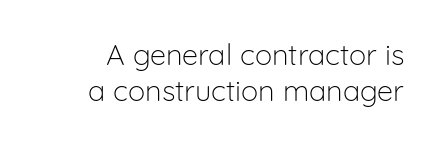
{"serif": "no", "italic": "no", "bold": "no", "weight": "light", "width": "normal", "stroke_contrast": "low", "x_height": "medium", "monospaced": "no", "underline": "no", "line_spacing_ratio": 1.23, "letter_spacing": "normal", "letter_spacing_em": 0.0, "glyph_px": 29}
